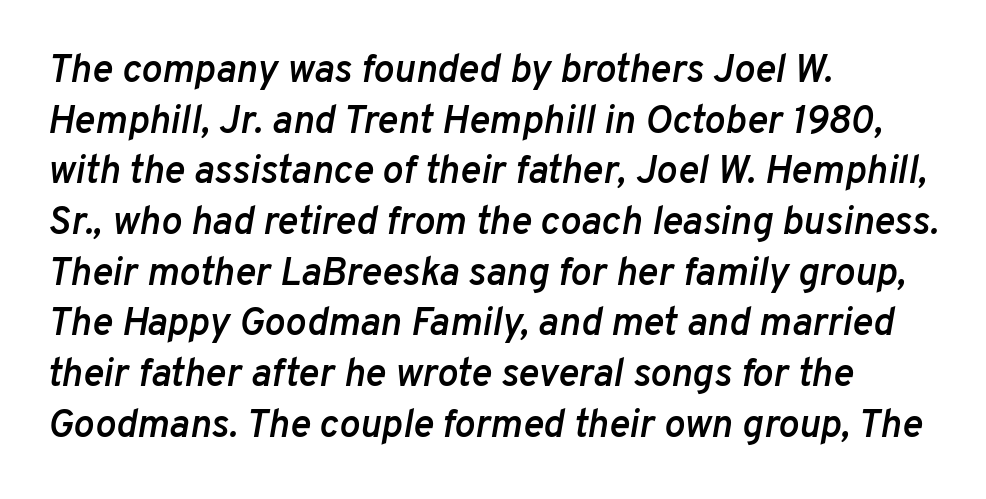
Tall strokes in this sample are angled rather than plumb. The lines in this sample share a left origin and differ only in where they stop. Semibold letterforms, between regular and bold. The string is rendered with underlining switched off. The block of text has a typical density, with ordinary space between rows.
